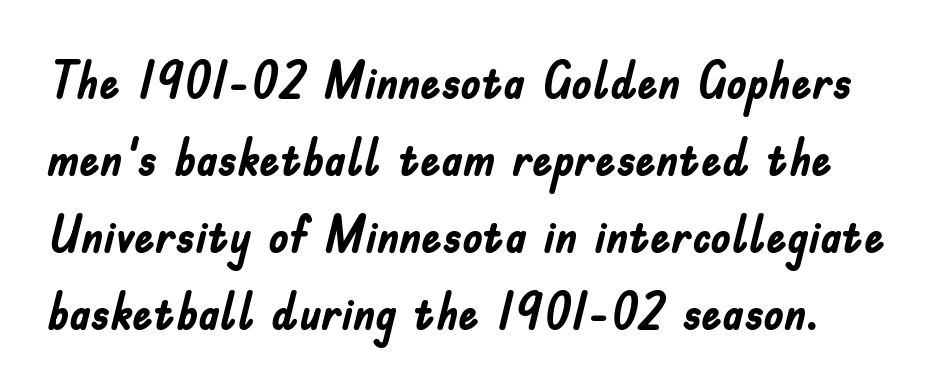
{"serif": "no", "bold": "yes", "weight": "semibold", "width": "condensed", "stroke_contrast": "low", "x_height": "small", "monospaced": "no", "underline": "no", "line_spacing": "normal", "line_spacing_ratio": 1.51, "letter_spacing": "normal", "letter_spacing_em": 0.0, "glyph_px": 51}
